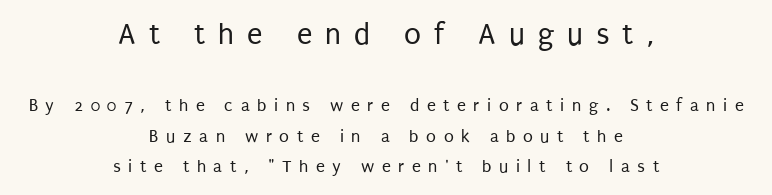
Q: Is the text bold? A: No.
Q: Is the text italic (slanted)? A: No, it is upright.
Q: Is the typeface a serif or a sans-serif typeface? A: Sans-serif.
Q: Is the text underlined? A: No.
Q: How is the paragraph aligned? A: Centered.
Q: Is the spacing between letters normal or unusually wide? A: Unusually wide.
Q: Which block of text is set in a larger size, the first (top) or the second (bottom)? A: The first (top) one.
Q: Width (condensed, normal, or wide)? A: Condensed.
Q: Stroke contrast? A: Low.
Q: x-height? A: Large.
Q: Monospaced? A: No.
